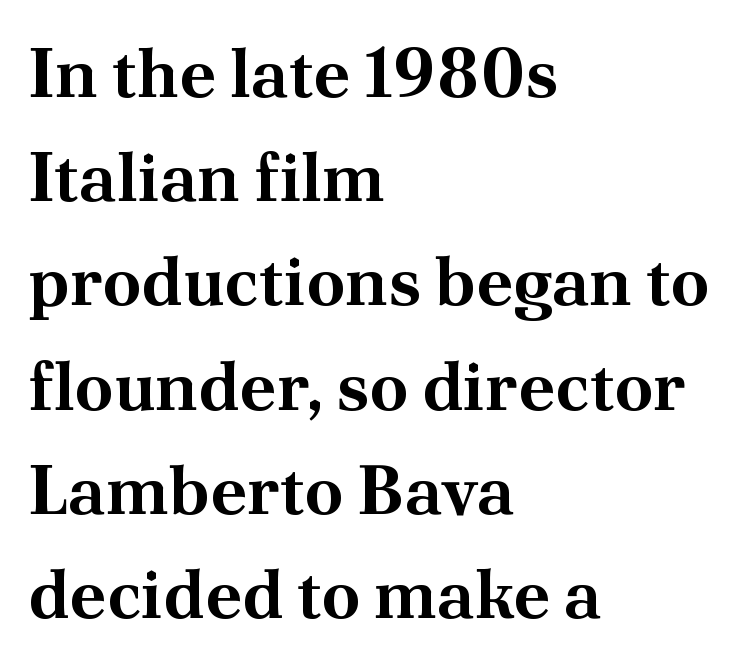
The image shows 69 px bold serif type, upright; set left-aligned, normal line spacing (1.51x), normal letter spacing, not underlined; medium stroke contrast and a small x-height.
